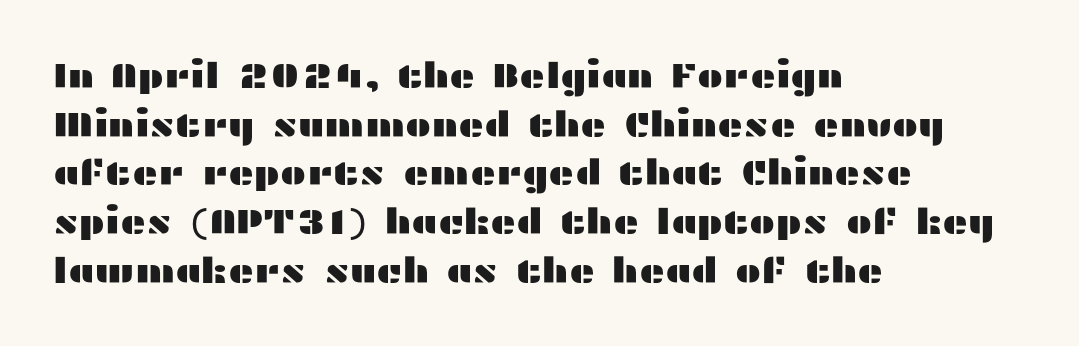
The image shows 35 px wide sans-serif type, upright; set left-aligned, normal line spacing (1.39x), normal letter spacing, not underlined; medium stroke contrast and a medium x-height.
